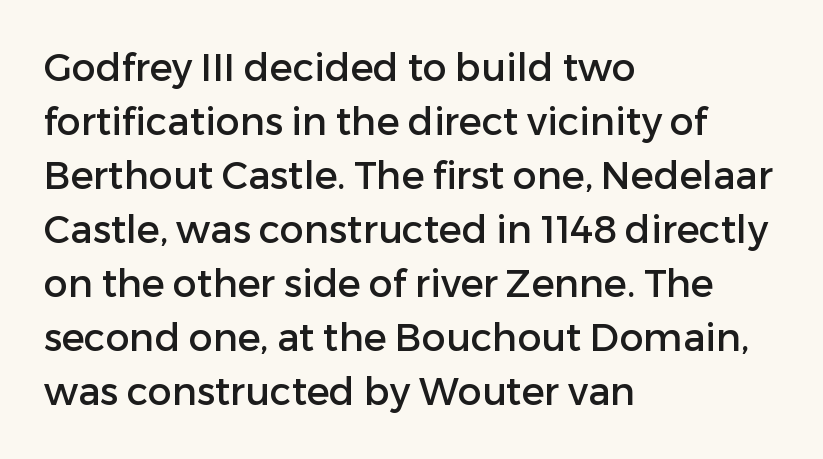
{"serif": "no", "italic": "no", "width": "normal", "stroke_contrast": "low", "x_height": "medium", "monospaced": "no", "underline": "no", "align": "left", "line_spacing": "normal", "line_spacing_ratio": 1.42, "letter_spacing": "normal", "letter_spacing_em": 0.0, "glyph_px": 38}
